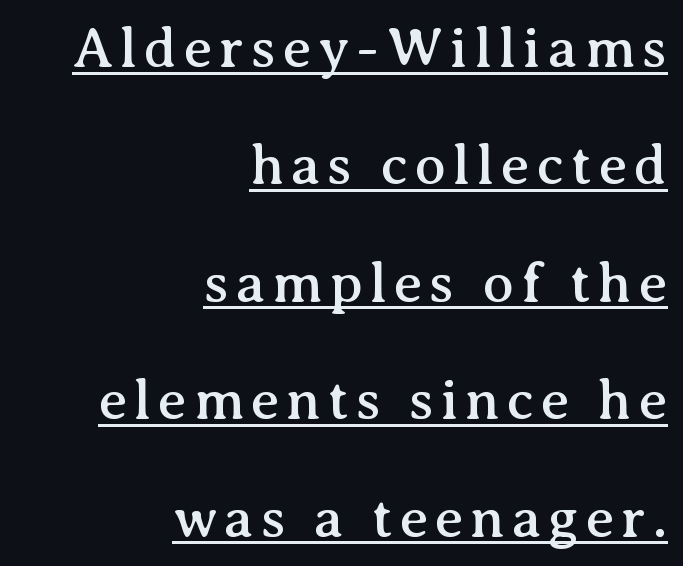
The image shows 57 px serif type, upright; set right-aligned, loose line spacing (2.06x), underlined; medium stroke contrast and a medium x-height.
